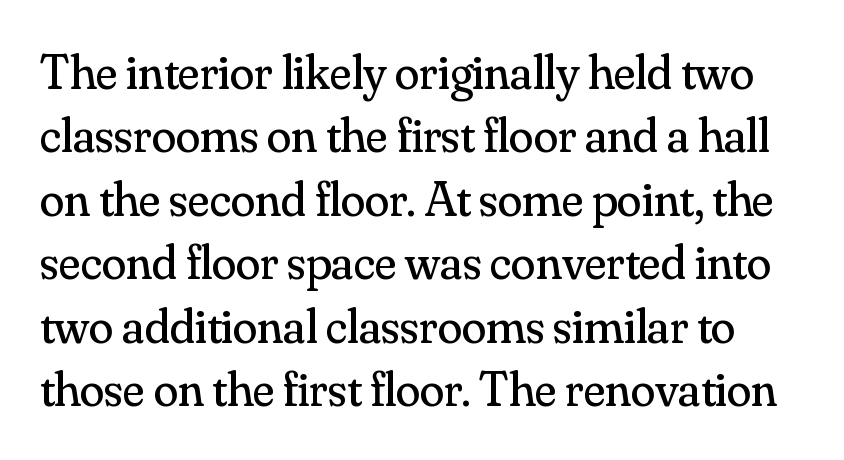
The weight would be labelled regular, book, light, or lighter still. Students, note that the glyphs here touch the page at normal intervals. Character widths vary here, with narrow letters taking less room than wide ones. Normally led — the rows are evenly, conventionally spaced. These lines are composed in type with serifs. Vertical strokes here are truly vertical.
